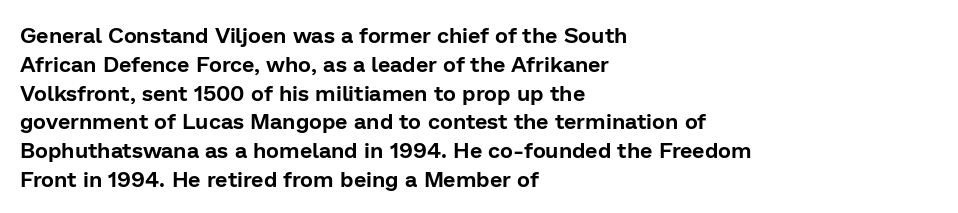
{"italic": "no", "underline": "no", "align": "left", "line_spacing": "normal", "line_spacing_ratio": 1.31, "letter_spacing": "normal", "letter_spacing_em": 0.0, "glyph_px": 22}
